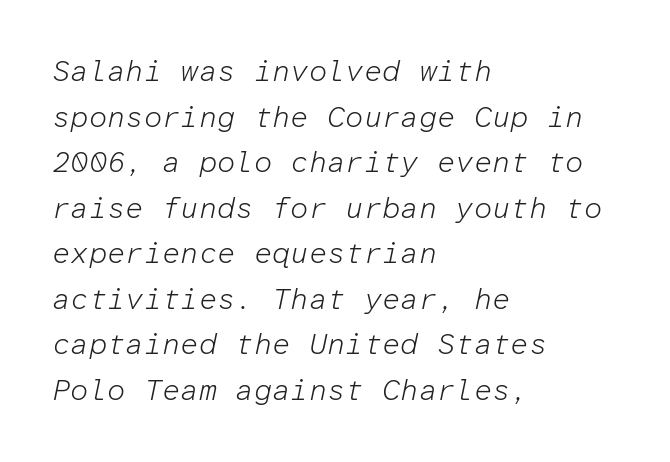
{"italic": "yes", "lean": "right", "slant_degrees": 12, "bold": "no", "weight": "light", "width": "normal", "stroke_contrast": "low", "x_height": "medium", "monospaced": "yes", "underline": "no", "align": "left", "line_spacing": "normal", "line_spacing_ratio": 1.57, "letter_spacing": "normal", "letter_spacing_em": 0.0, "glyph_px": 29}
